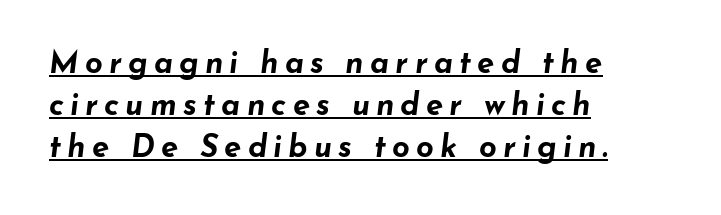
{"italic": "yes", "lean": "right", "slant_degrees": 7, "bold": "yes", "weight": "bold", "width": "wide", "stroke_contrast": "low", "x_height": "small", "monospaced": "no", "underline": "yes", "align": "left", "line_spacing": "normal", "line_spacing_ratio": 1.36, "letter_spacing": "wide", "letter_spacing_em": 0.2, "glyph_px": 31}
